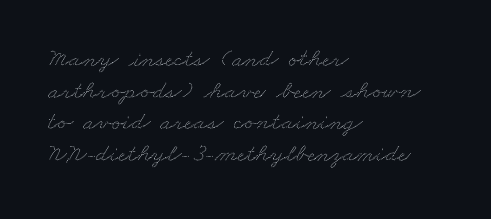
Q: Is the text underlined? A: No.
Q: How is the paragraph aligned? A: Left-aligned.
Q: Is the spacing between letters normal or unusually wide? A: Normal.
